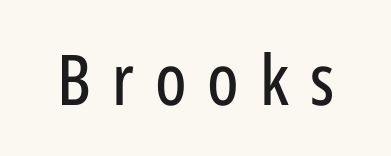
Q: Is the text italic (slanted)? A: No, it is upright.
Q: Is the typeface a serif or a sans-serif typeface? A: Sans-serif.
Q: Is the text underlined? A: No.
Q: Is the spacing between letters normal or unusually wide? A: Unusually wide.
Q: Width (condensed, normal, or wide)? A: Condensed.
Q: Stroke contrast? A: Low.
Q: x-height? A: Medium.
Q: Monospaced? A: No.
